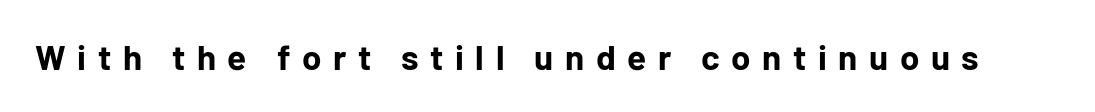
There is plenty of visible air inserted between adjacent glyphs. The designer went with a sans here, leaving each stem footless. Is the type bold? Yes — the strokes are clearly thick and heavy. Underline: absent. Varying glyph widths throughout — classic text-font behaviour. Does the lettering tilt? It doesn't — this is upright.
